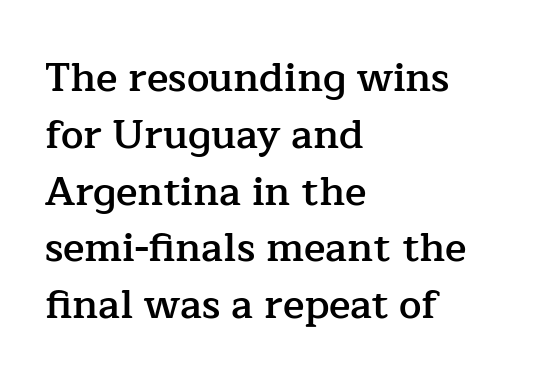
This block has exactly the height ordinary leading produces. I'd call this a serif setting — the letters wear small feet. Note the varied advance widths — an 'i' is clearly narrower than an 'm'. Does extra space separate the letters? No, they use regular spacing.
